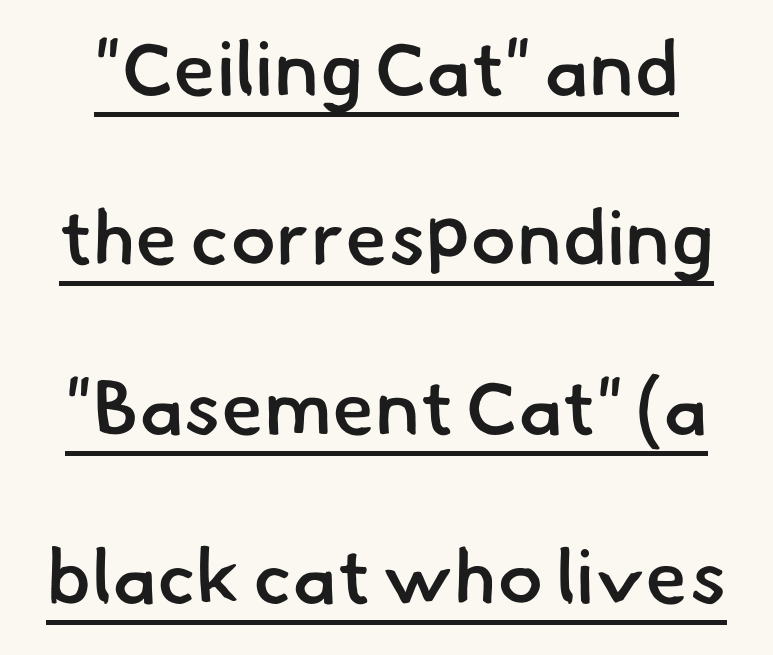
The image shows 77 px semibold sans-serif type; set loose line spacing (2.2x), normal letter spacing, underlined; low stroke contrast and a small x-height.
